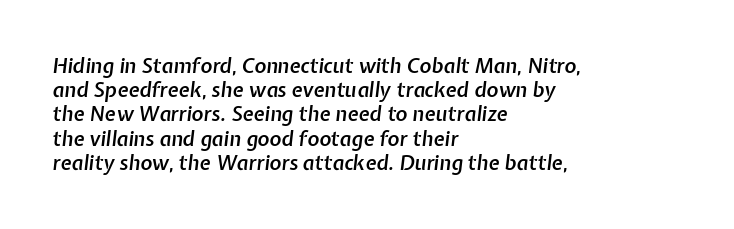
The image shows 20 px text type, italic (leaning right); set left-aligned, line spacing 1.21x, normal letter spacing, not underlined.
